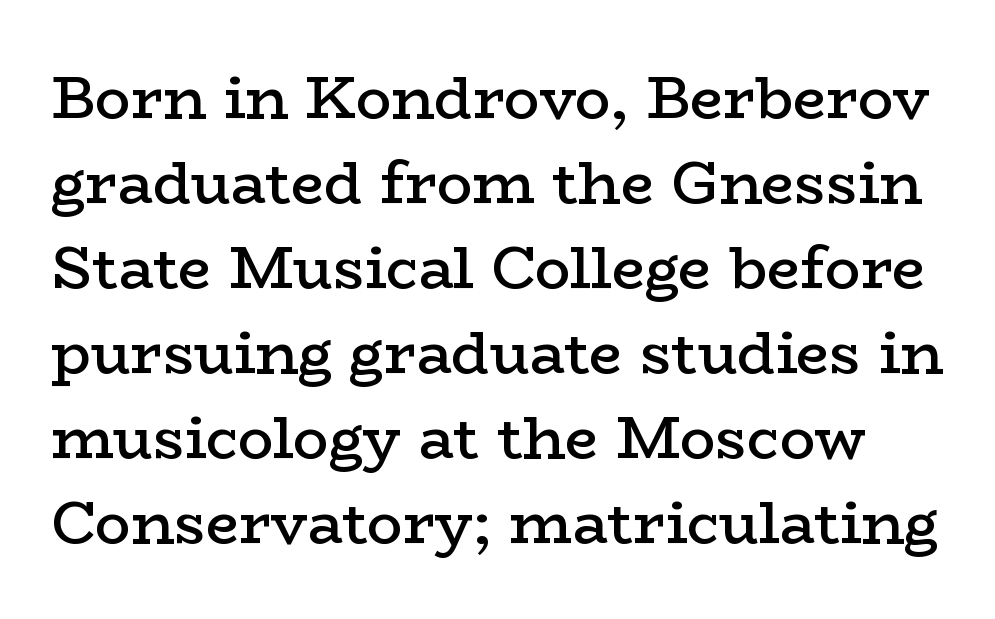
Q: Is the text bold? A: Semi-bold.
Q: Is the text italic (slanted)? A: No, it is upright.
Q: Is the typeface a serif or a sans-serif typeface? A: Serif.
Q: Is the text underlined? A: No.
Q: Is the spacing between letters normal or unusually wide? A: Normal.
Q: Is the spacing between lines tight, normal or loose? A: Normal.
Q: Width (condensed, normal, or wide)? A: Wide.
Q: Stroke contrast? A: Low.
Q: x-height? A: Medium.
Q: Monospaced? A: No.
